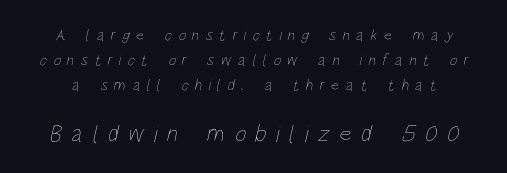
A light-to-regular cut is what we see here. Plain, unruled lines of type. One glance says typical: line gaps are just what's usual. Characters follow at a spacing far wider than the type designer built in. The following chunk of copy outweighs the initial chunk in type size.
